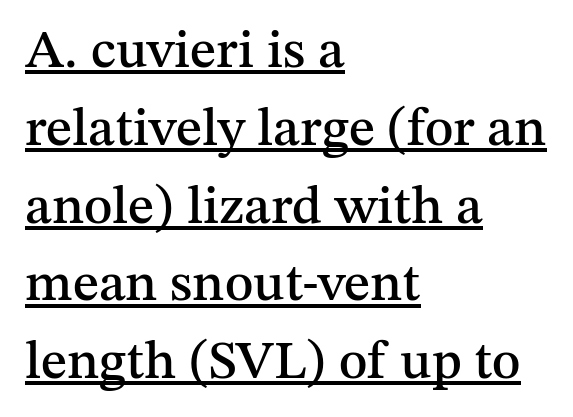
{"serif": "yes", "italic": "no", "width": "normal", "stroke_contrast": "medium", "x_height": "medium", "monospaced": "no", "underline": "yes", "align": "left", "line_spacing": "normal", "line_spacing_ratio": 1.44, "letter_spacing": "normal", "letter_spacing_em": 0.0, "glyph_px": 54}
